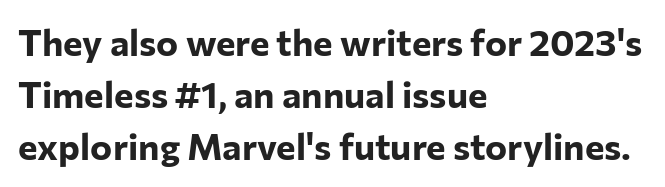
{"serif": "no", "italic": "no", "bold": "yes", "weight": "bold", "width": "normal", "stroke_contrast": "low", "x_height": "medium", "monospaced": "no", "underline": "no", "align": "left", "line_spacing": "normal", "line_spacing_ratio": 1.41, "letter_spacing": "normal", "letter_spacing_em": 0.0, "glyph_px": 37}
